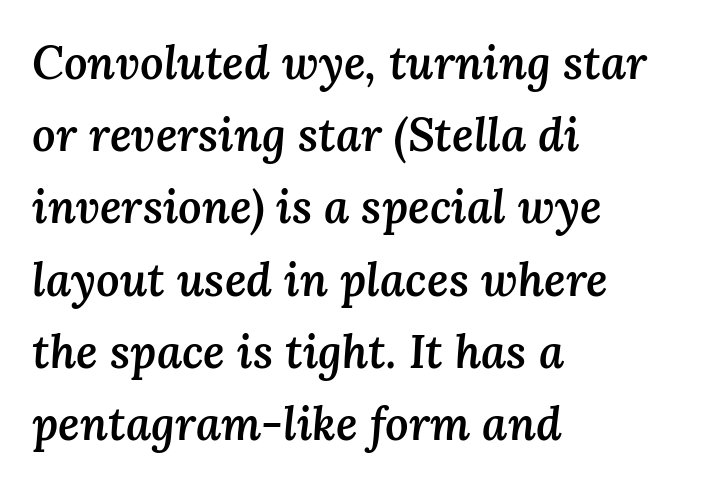
{"italic": "yes", "lean": "right", "slant_degrees": 3, "bold": "semi", "weight": "semibold", "width": "normal", "stroke_contrast": "medium", "x_height": "medium", "monospaced": "no", "underline": "no", "align": "left", "line_spacing": "normal", "line_spacing_ratio": 1.57, "letter_spacing": "normal", "letter_spacing_em": 0.0, "glyph_px": 46}
